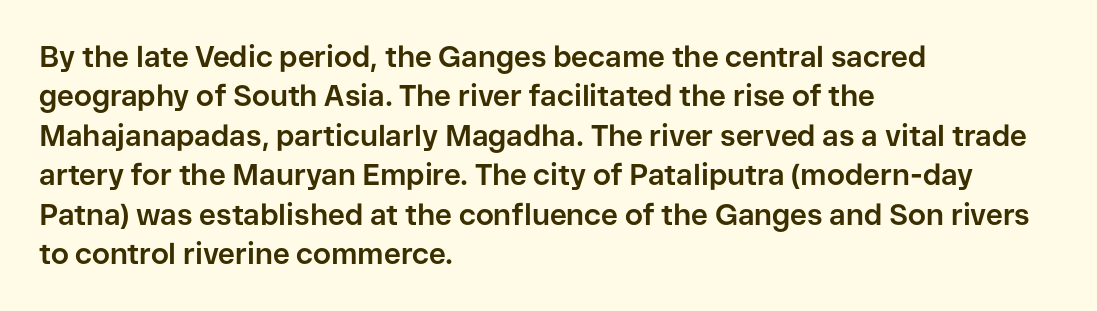
Q: Is the text bold? A: Yes.
Q: Is the text italic (slanted)? A: No, it is upright.
Q: Is the typeface a serif or a sans-serif typeface? A: Sans-serif.
Q: Is the text underlined? A: No.
Q: How is the paragraph aligned? A: Left-aligned.
Q: Is the spacing between letters normal or unusually wide? A: Normal.
Q: Is the spacing between lines tight, normal or loose? A: Normal.
Q: Width (condensed, normal, or wide)? A: Normal.
Q: Stroke contrast? A: Low.
Q: x-height? A: Medium.
Q: Monospaced? A: No.
